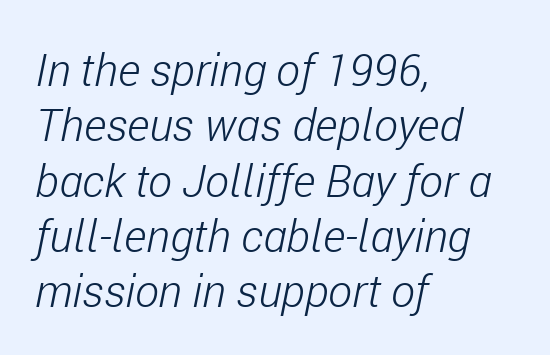
{"italic": "yes", "lean": "right", "slant_degrees": 11, "bold": "no", "weight": "light", "width": "condensed", "stroke_contrast": "low", "x_height": "medium", "monospaced": "no", "underline": "no", "align": "left", "line_spacing_ratio": 1.23, "letter_spacing": "normal", "letter_spacing_em": 0.0, "glyph_px": 45}
